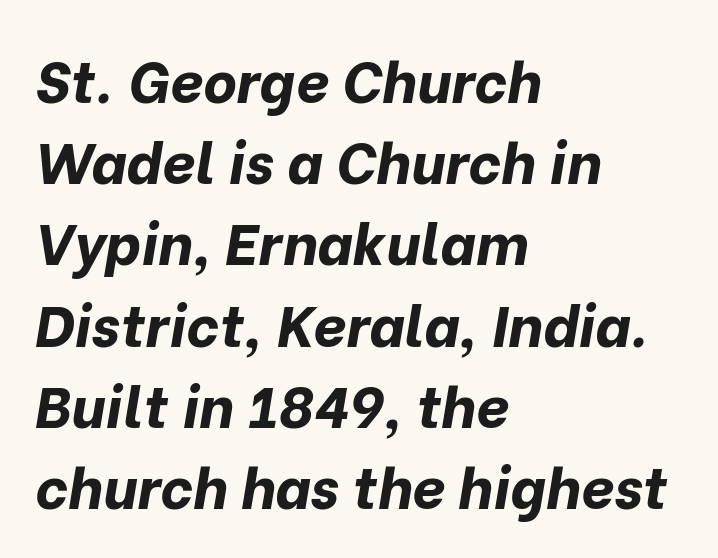
The image shows 58 px bold type, italic (leaning right); set left-aligned, normal line spacing (1.4x), normal letter spacing, not underlined; low stroke contrast and a medium x-height.
